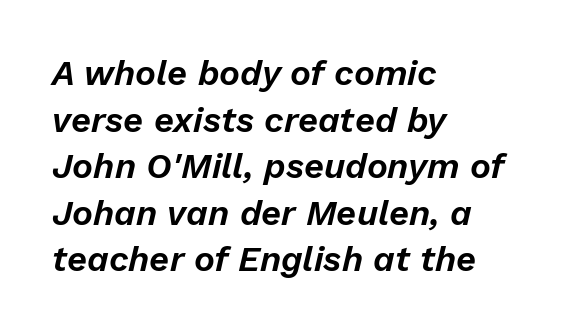
{"italic": "yes", "lean": "right", "slant_degrees": 13, "width": "normal", "stroke_contrast": "low", "x_height": "medium", "monospaced": "no", "underline": "no", "align": "left", "line_spacing": "normal", "line_spacing_ratio": 1.33, "letter_spacing": "normal", "letter_spacing_em": 0.0, "glyph_px": 35}
